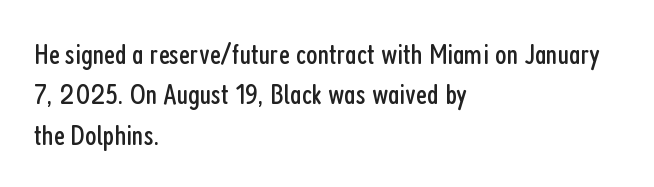
Q: Is the text bold? A: No.
Q: Is the text italic (slanted)? A: No, it is upright.
Q: Is the typeface a serif or a sans-serif typeface? A: Sans-serif.
Q: Is the text underlined? A: No.
Q: How is the paragraph aligned? A: Left-aligned.
Q: Is the spacing between letters normal or unusually wide? A: Normal.
Q: Is the spacing between lines tight, normal or loose? A: Normal.
Q: Width (condensed, normal, or wide)? A: Condensed.
Q: Stroke contrast? A: Low.
Q: x-height? A: Medium.
Q: Monospaced? A: No.
